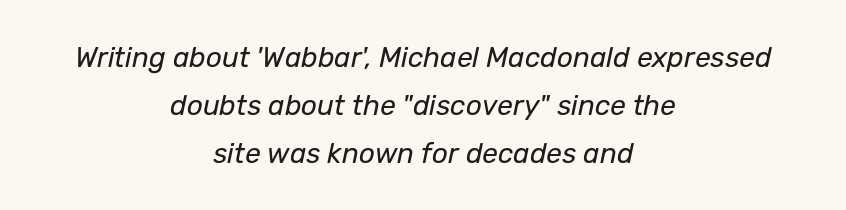
Horizontally, the lines are justified to the midpoint only. The strokes are not fattened; the text isn't bold. A clean baseline with only descenders dipping below it. Characters follow at the spacing the type designer built in. The rendering applies a slant to the glyphs. Varying glyph widths throughout — classic text-font behaviour.
